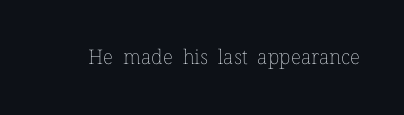
The image shows 20 px text type, upright; set normal letter spacing, not underlined.
